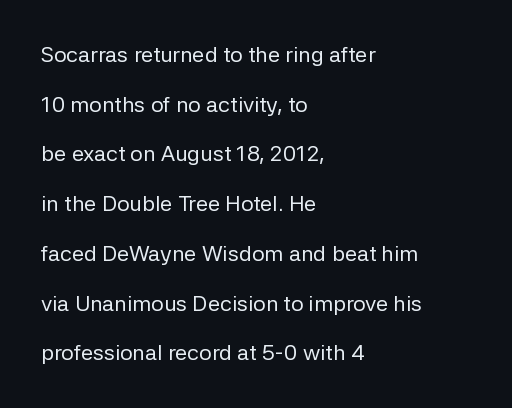
The specimen omits any rule beneath the text block's lines. Horizontally, the lines are justified to the leading edge only. In terms of letterspacing, this is plain default setting. Each new line begins a long way beneath the previous one. Heaviness? Minimal to ordinary, like unemphasized prose.
